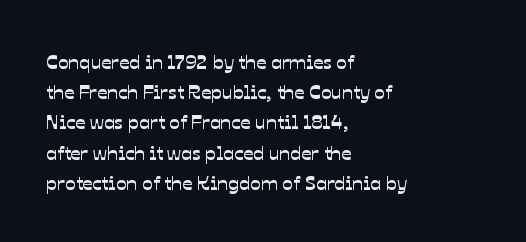
The image shows 20 px text type; set left-aligned, normal line spacing (1.51x), normal letter spacing, not underlined.
